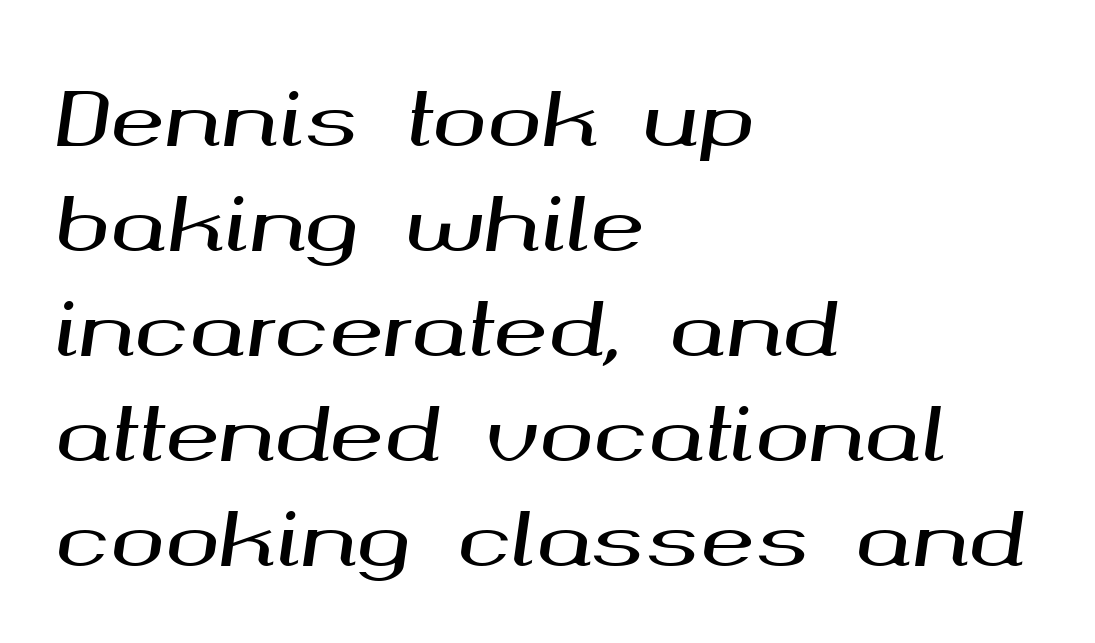
The image shows 73 px wide type, italic (leaning right); set left-aligned, normal line spacing (1.44x), normal letter spacing, not underlined; medium stroke contrast and a medium x-height.
